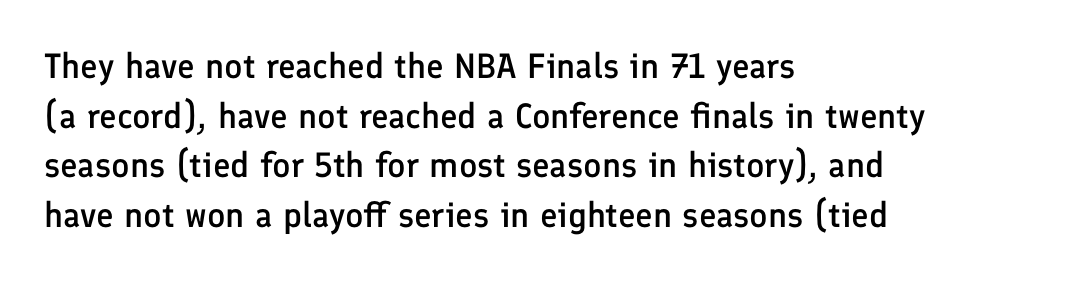
The image shows 35 px semibold sans-serif type, upright; set left-aligned, normal line spacing (1.42x), normal letter spacing, not underlined; low stroke contrast and a medium x-height.
